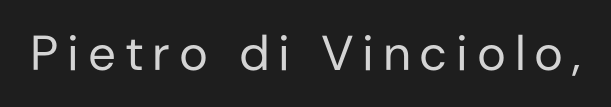
The image shows 49 px regular-weight sans-serif type, upright; set not underlined; low stroke contrast and a medium x-height.
